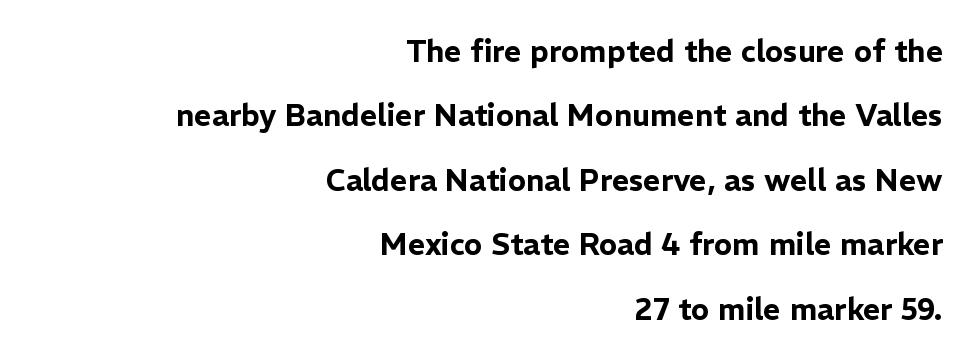
The image shows 30 px sans-serif type, upright; set right-aligned, loose line spacing (2.15x), normal letter spacing, not underlined; low stroke contrast and a medium x-height.
